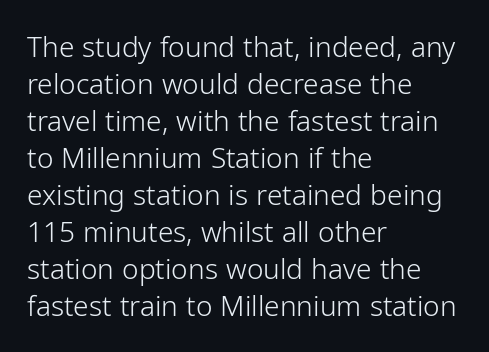
{"serif": "no", "italic": "no", "bold": "no", "weight": "light", "width": "normal", "stroke_contrast": "low", "x_height": "medium", "monospaced": "no", "underline": "no", "align": "left", "line_spacing": "normal", "line_spacing_ratio": 1.32, "letter_spacing": "normal", "letter_spacing_em": 0.0, "glyph_px": 28}
